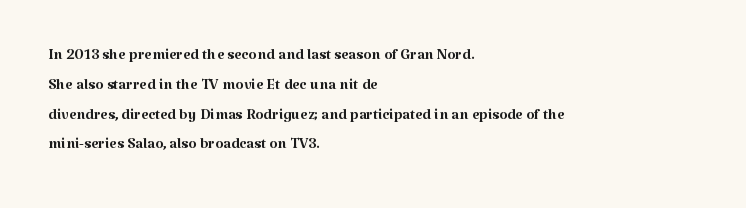
Quick note: interline space is typical. Nothing unusual about the tracking: characters are spaced as the font intends. Unmarked baselines from the first word to the last. No italicization has been applied; the sample stays upright.
